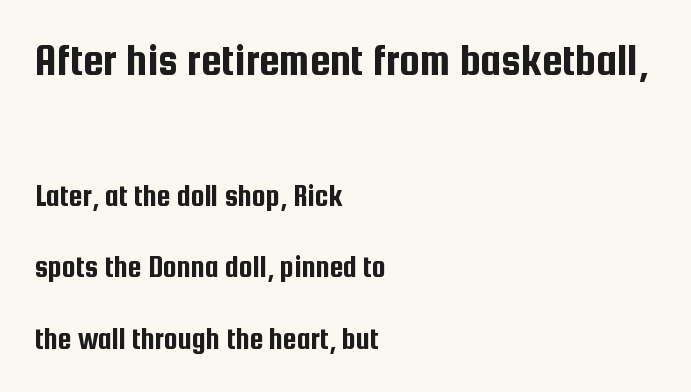
Q: Is the text italic (slanted)? A: No, it is upright.
Q: Is the typeface a serif or a sans-serif typeface? A: Sans-serif.
Q: Is the text underlined? A: No.
Q: How is the paragraph aligned? A: Left-aligned.
Q: Is the spacing between letters normal or unusually wide? A: Normal.
Q: Is the spacing between lines tight, normal or loose? A: Loose.
Q: Which block of text is set in a larger size, the first (top) or the second (bottom)? A: The first (top) one.
Q: Width (condensed, normal, or wide)? A: Condensed.
Q: Stroke contrast? A: Low.
Q: x-height? A: Medium.
Q: Monospaced? A: No.
